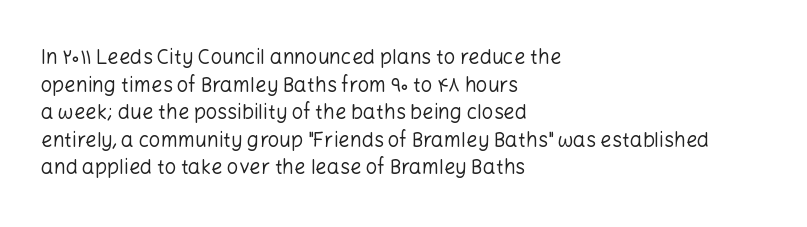
This rendering leaves character spacing at its baseline value. These lines stack with their left ends in a neat column. Reading down the column, the eye jumps a familiar distance to each next line. Stroke mass is kept to a normal reading level or below. Unlike italic type, these characters show no tilt at all. No word sits above an underline.
